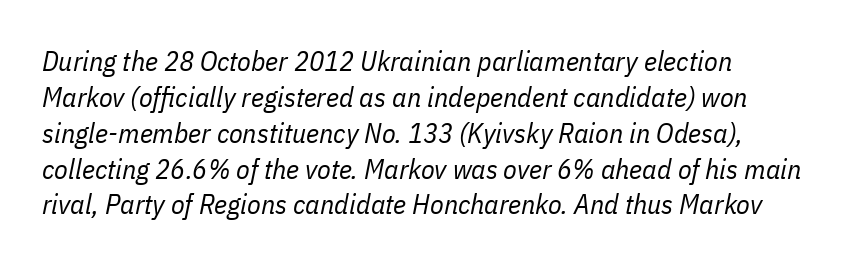
{"italic": "yes", "lean": "right", "slant_degrees": 11, "bold": "no", "weight": "regular", "width": "condensed", "stroke_contrast": "low", "x_height": "medium", "monospaced": "no", "underline": "no", "line_spacing": "normal", "line_spacing_ratio": 1.28, "letter_spacing": "normal", "letter_spacing_em": 0.0, "glyph_px": 28}
